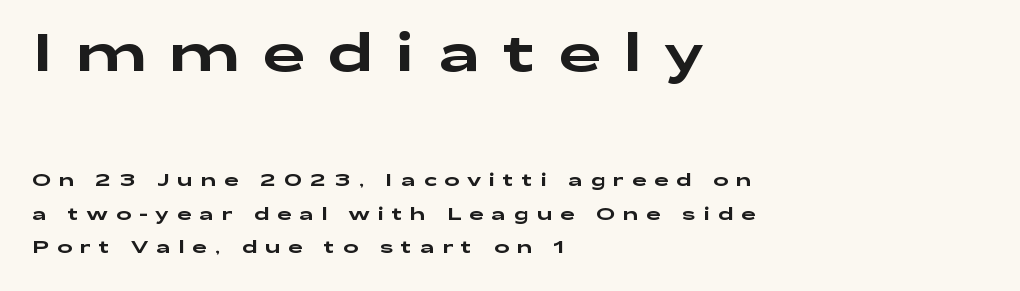
To sum up the face: it is a sans, with no serifs. In terms of letterspacing, this is a distinctly airy, spread setting. The rag falls on the right side of this text block. Designer's note — italics off, roman on. The passage shown is typed in a proportional face where columns would drift.
